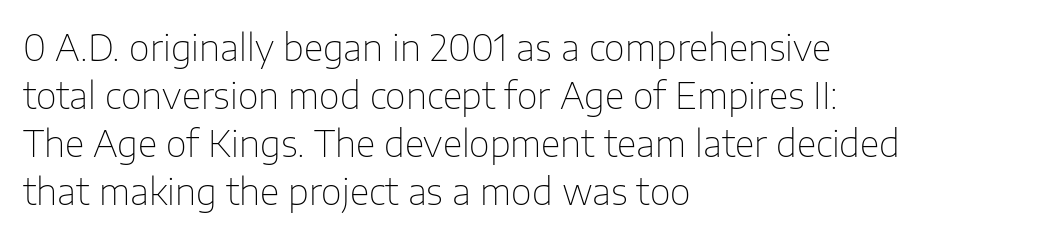
The image shows 36 px thin sans-serif type, upright; set left-aligned, normal line spacing (1.33x), normal letter spacing, not underlined; low stroke contrast and a medium x-height.
